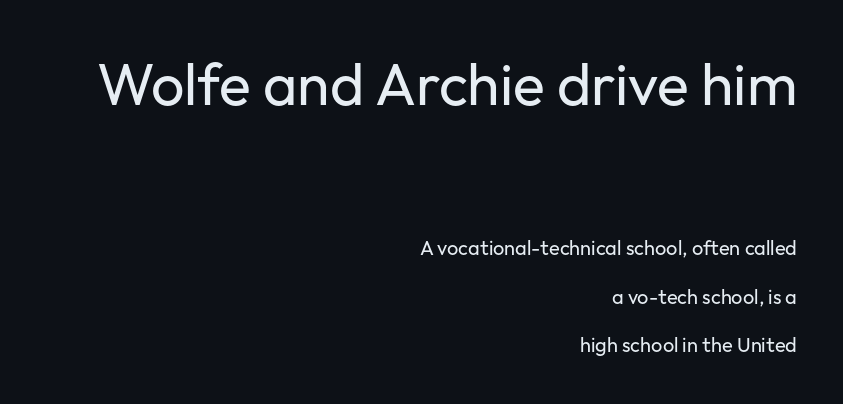
{"serif": "no", "italic": "no", "bold": "no", "weight": "regular", "width": "normal", "stroke_contrast": "low", "x_height": "medium", "monospaced": "no", "underline": "no", "align": "right", "line_spacing": "loose", "line_spacing_ratio": 2.41, "letter_spacing": "normal", "letter_spacing_em": 0.0, "larger_block": "first", "size_ratio": 2.95, "glyph_px": 59}
